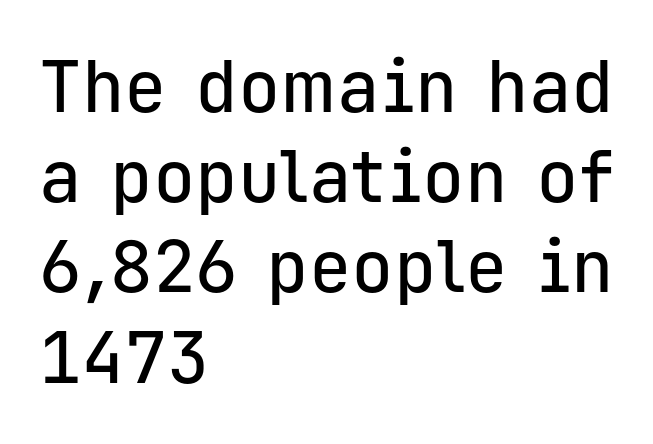
These lines are rendered in a fixed-pitch font. Lines of text with bare space underneath. It's the straight-up-and-down kind of type. Standard letterfit; no display-style spreading of the glyphs. This is sans-serif lettering, the kind often seen on screens and signage. Horizontally, the lines are justified to the leading edge only.
